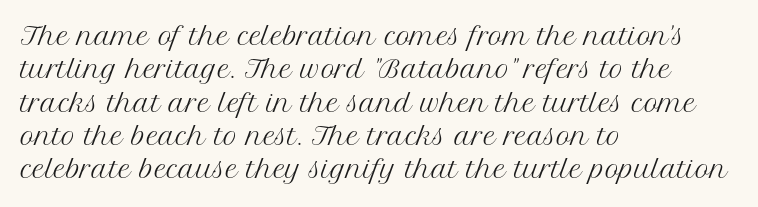
The image shows 24 px text type; set left-aligned, normal line spacing (1.39x), normal letter spacing, not underlined.
